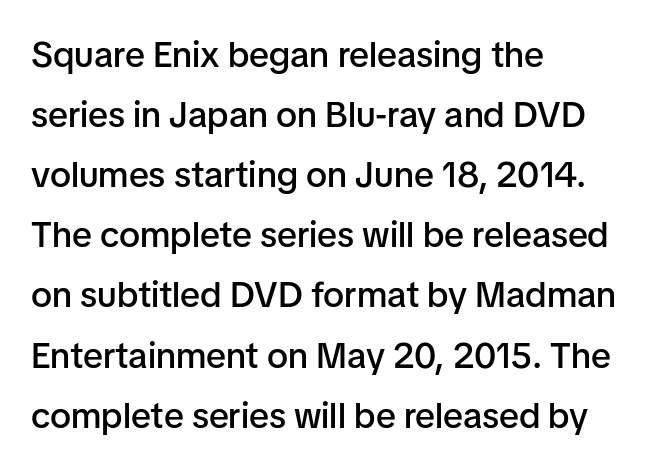
Q: Is the text bold? A: Semi-bold.
Q: Is the text italic (slanted)? A: No, it is upright.
Q: Is the typeface a serif or a sans-serif typeface? A: Sans-serif.
Q: Is the text underlined? A: No.
Q: How is the paragraph aligned? A: Left-aligned.
Q: Is the spacing between letters normal or unusually wide? A: Normal.
Q: Is the spacing between lines tight, normal or loose? A: Normal.
Q: Width (condensed, normal, or wide)? A: Normal.
Q: Stroke contrast? A: Low.
Q: x-height? A: Medium.
Q: Monospaced? A: No.
